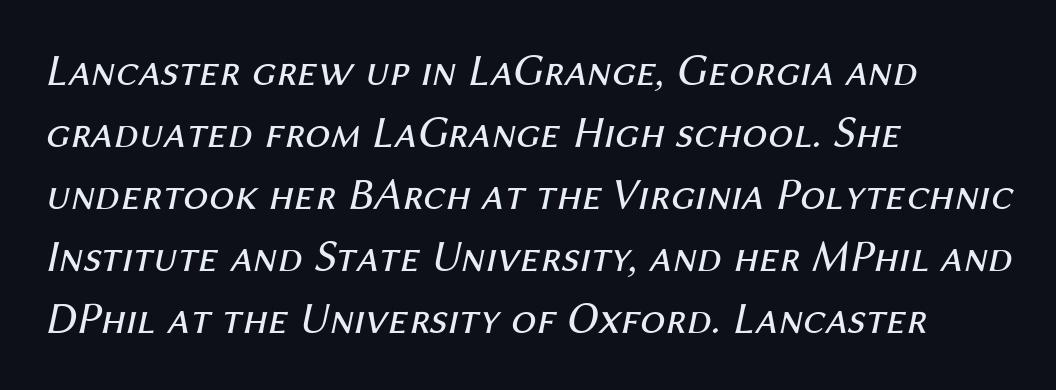
In terms of letterspacing, this is plain default setting. The rendering uses natural spacing where letterforms have individual widths. Is there much room between lines? A standard amount, neither cramped nor airy. Ink coverage per letter is moderate at most.
